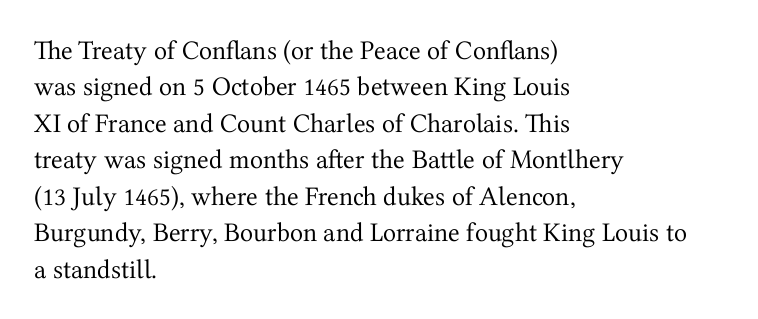
{"italic": "no", "bold": "no", "underline": "no", "align": "left", "line_spacing": "normal", "line_spacing_ratio": 1.35, "letter_spacing": "normal", "letter_spacing_em": 0.0, "glyph_px": 27}
